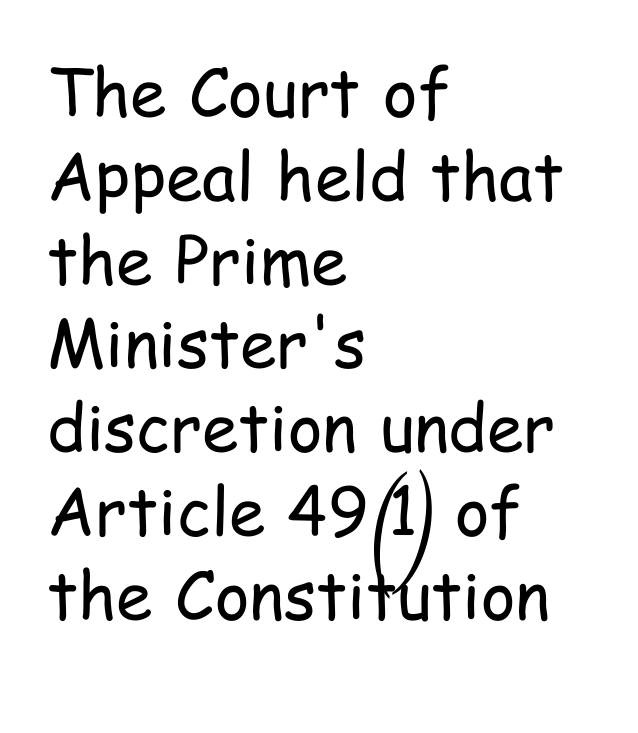
What's the leading like? Ordinary, nothing unusual. Line beginnings align vertically; line endings do not. A quiet, ordinary-to-light weight characterises the typeface. What stands out about the letter spacing? Nothing — it is the standard amount. A typesetter would call this proportional, since set widths differ per character.
